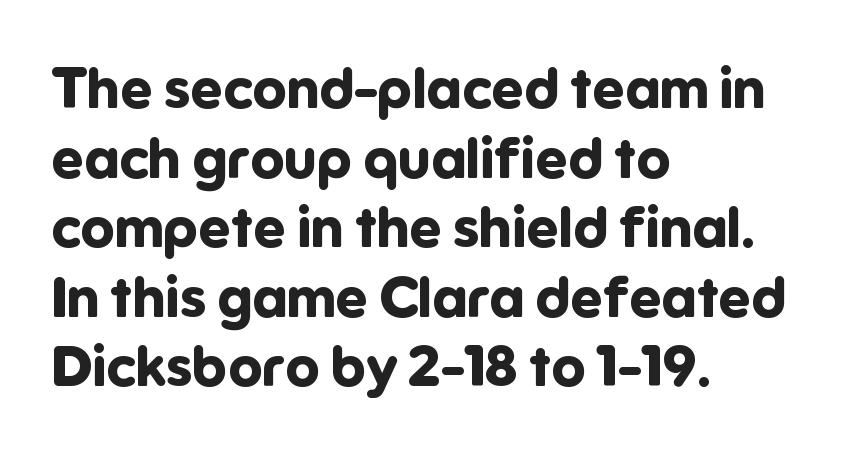
Q: Is the text bold? A: Yes.
Q: Is the text italic (slanted)? A: No, it is upright.
Q: Is the typeface a serif or a sans-serif typeface? A: Sans-serif.
Q: Is the text underlined? A: No.
Q: How is the paragraph aligned? A: Left-aligned.
Q: Is the spacing between letters normal or unusually wide? A: Normal.
Q: Width (condensed, normal, or wide)? A: Normal.
Q: Stroke contrast? A: Low.
Q: x-height? A: Medium.
Q: Monospaced? A: No.
